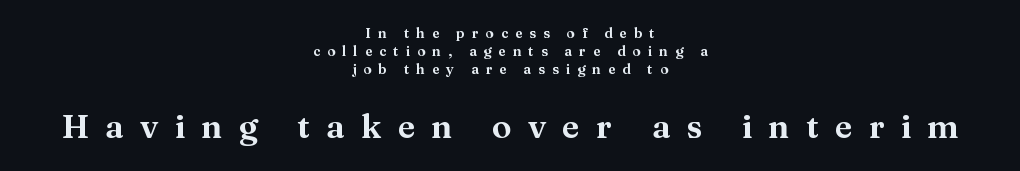
The image shows 33 px serif type, upright; set centered, normal line spacing (1.29x), unusually wide letter spacing (+0.49 em), not underlined; the second (bottom) block is 2.36x larger; medium stroke contrast and a medium x-height.
